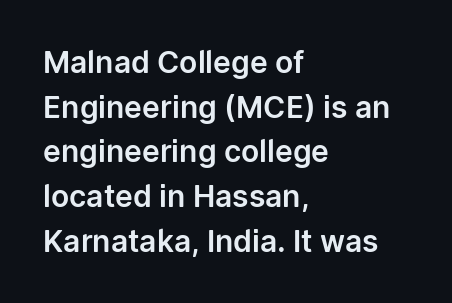
Q: Is the text italic (slanted)? A: No, it is upright.
Q: Is the typeface a serif or a sans-serif typeface? A: Sans-serif.
Q: Is the text underlined? A: No.
Q: How is the paragraph aligned? A: Left-aligned.
Q: Is the spacing between letters normal or unusually wide? A: Normal.
Q: Is the spacing between lines tight, normal or loose? A: Normal.
Q: Width (condensed, normal, or wide)? A: Normal.
Q: Stroke contrast? A: Low.
Q: x-height? A: Medium.
Q: Monospaced? A: No.
